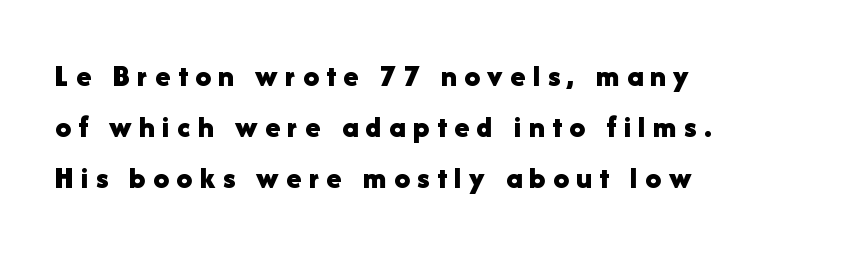
Look at the stroke-to-counter ratio: heavy, a bold. Posture: vertical. Descenders hang freely into open space. Students, observe: this is what conventionally led text looks like. A classic flush-left, rag-right setting is used for this passage.
